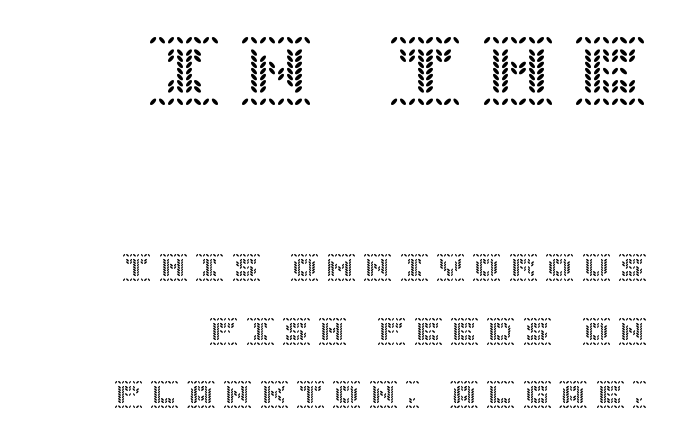
The font's upright variant was chosen for this text. Each row of text sits above clean, open space. The rendering shrinks the type as you move from the upper chunk to the lower. How would I describe the line gaps? Wide and relaxed. The compositor pushed each line to the right boundary.
